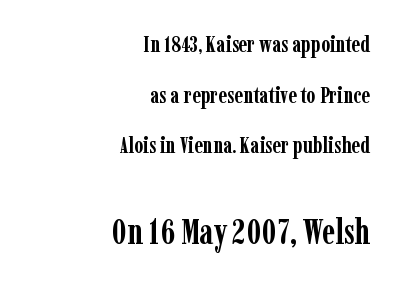
The image shows 35 px semibold, condensed serif type, upright; set right-aligned, loose line spacing (2.2x), normal letter spacing, not underlined; the second (bottom) block is 1.52x larger; low stroke contrast and a medium x-height.
